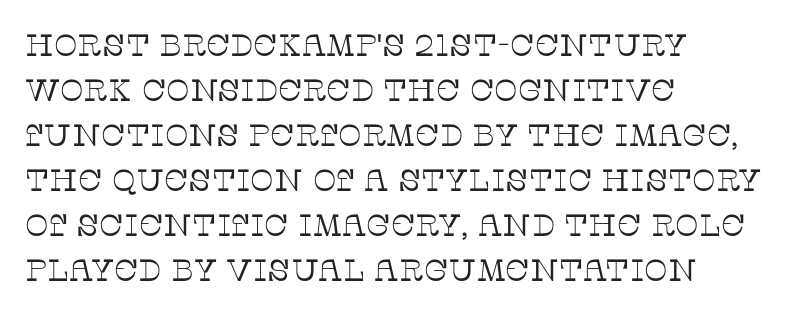
Q: Is the text bold? A: No.
Q: Is the text italic (slanted)? A: No, it is upright.
Q: Is the typeface a serif or a sans-serif typeface? A: Serif.
Q: Is the text underlined? A: No.
Q: How is the paragraph aligned? A: Left-aligned.
Q: Is the spacing between letters normal or unusually wide? A: Normal.
Q: Is the spacing between lines tight, normal or loose? A: Normal.
Q: Width (condensed, normal, or wide)? A: Normal.
Q: Stroke contrast? A: Low.
Q: x-height? A: Large.
Q: Monospaced? A: No.
